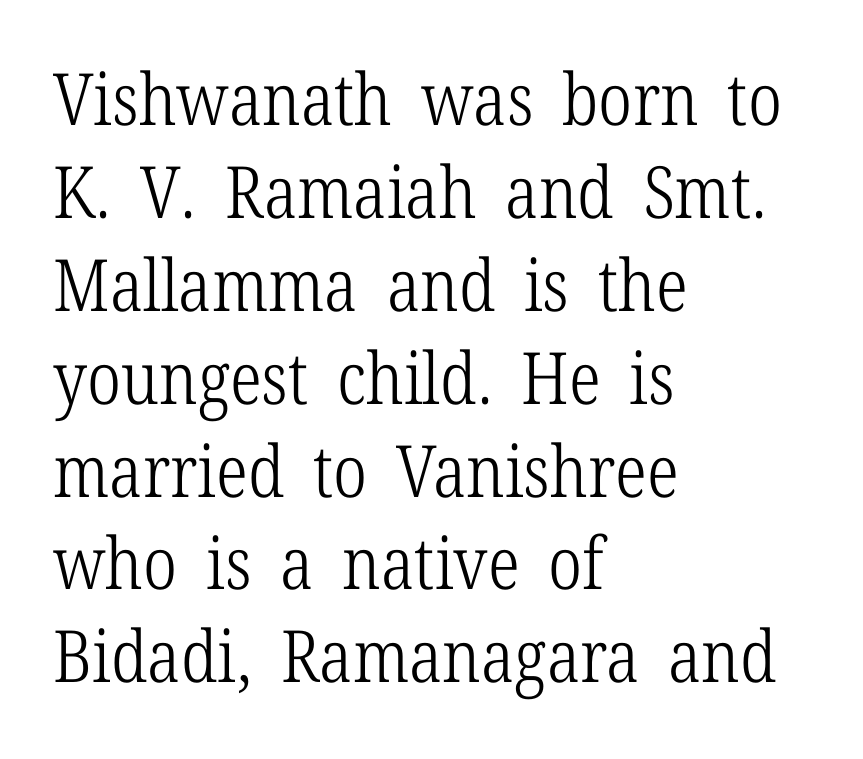
A quiet, ordinary-to-light weight characterises the typeface. Interline gaps are of average width in this sample. Left-aligned paragraph, ragged on the right. Glance below the letters and you will spot only blank space. The lettering stays uniformly vertical, giving the passage a roman look. The designer went with a serif here, giving each stem small feet.
